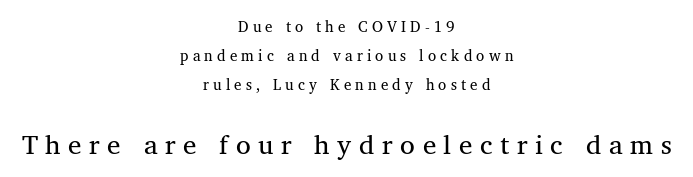
{"italic": "no", "bold": "no", "underline": "no", "align": "center", "line_spacing": "loose", "line_spacing_ratio": 1.94, "letter_spacing": "wide", "letter_spacing_em": 0.28, "larger_block": "second", "size_ratio": 1.8, "glyph_px": 27}
